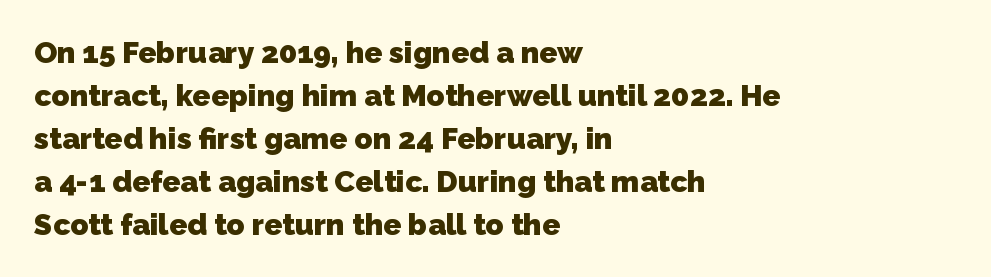
Q: Is the text bold? A: Yes.
Q: Is the typeface a serif or a sans-serif typeface? A: Sans-serif.
Q: Is the text underlined? A: No.
Q: How is the paragraph aligned? A: Left-aligned.
Q: Is the spacing between letters normal or unusually wide? A: Normal.
Q: Is the spacing between lines tight, normal or loose? A: Normal.
Q: Width (condensed, normal, or wide)? A: Normal.
Q: Stroke contrast? A: Low.
Q: x-height? A: Medium.
Q: Monospaced? A: No.
